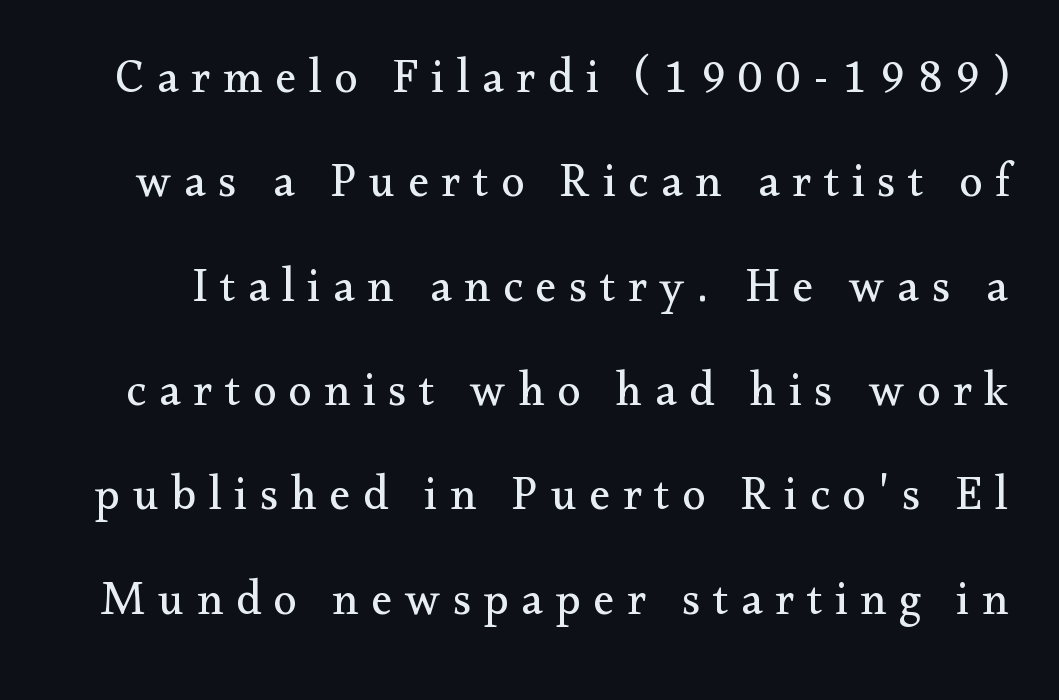
In terms of posture, this sample is upright. You could not count columns in this text — the font is proportionally spaced. Stems here are at most as thick as an everyday book face. Leading: increased.
